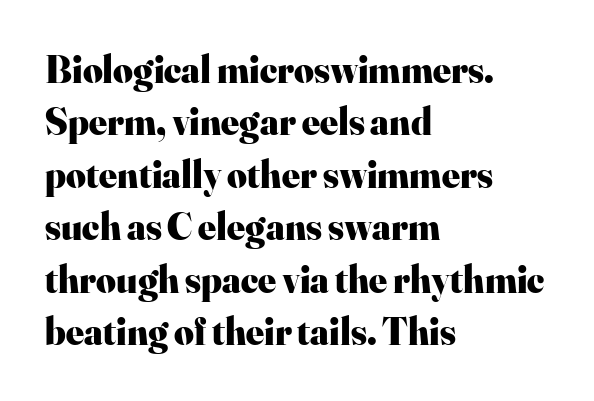
Q: Is the text bold? A: Yes.
Q: Is the text italic (slanted)? A: No, it is upright.
Q: Is the typeface a serif or a sans-serif typeface? A: Serif.
Q: Is the text underlined? A: No.
Q: How is the paragraph aligned? A: Left-aligned.
Q: Is the spacing between letters normal or unusually wide? A: Normal.
Q: Is the spacing between lines tight, normal or loose? A: Normal.
Q: Width (condensed, normal, or wide)? A: Normal.
Q: Stroke contrast? A: High.
Q: x-height? A: Small.
Q: Monospaced? A: No.
